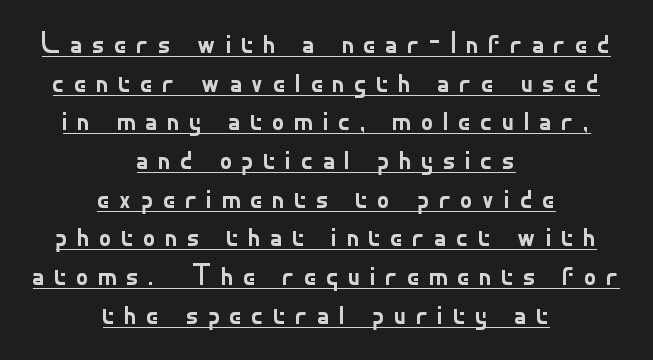
Where is the straight margin? There isn't one; the lines are centered. Does the lettering tilt? It doesn't — this is upright. The font sits on the lighter half of the weight spectrum, regular included. This is sans-serif lettering, the kind often seen on screens and signage. Spacing verdict: proportional, widths tailored to each character.
